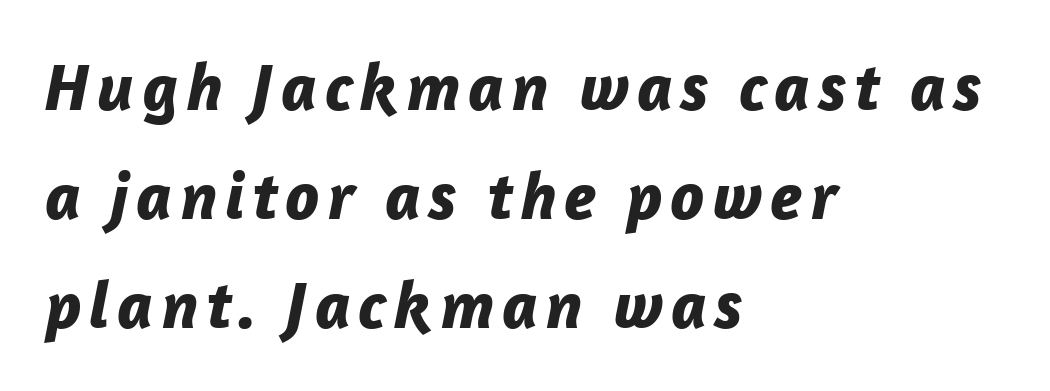
Q: Is the text bold? A: Yes.
Q: Is the text italic (slanted)? A: Yes, it leans right by about 12 degrees.
Q: Is the text underlined? A: No.
Q: How is the paragraph aligned? A: Left-aligned.
Q: Is the spacing between lines tight, normal or loose? A: Normal.
Q: Width (condensed, normal, or wide)? A: Normal.
Q: Stroke contrast? A: Low.
Q: x-height? A: Medium.
Q: Monospaced? A: No.
